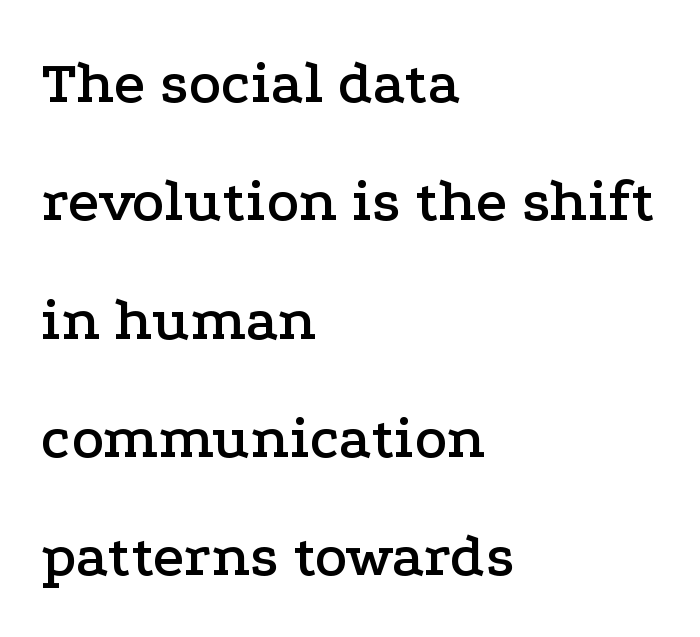
Q: Is the text italic (slanted)? A: No, it is upright.
Q: Is the typeface a serif or a sans-serif typeface? A: Serif.
Q: Is the text underlined? A: No.
Q: How is the paragraph aligned? A: Left-aligned.
Q: Is the spacing between letters normal or unusually wide? A: Normal.
Q: Is the spacing between lines tight, normal or loose? A: Loose.
Q: Width (condensed, normal, or wide)? A: Wide.
Q: Stroke contrast? A: Low.
Q: x-height? A: Medium.
Q: Monospaced? A: No.
